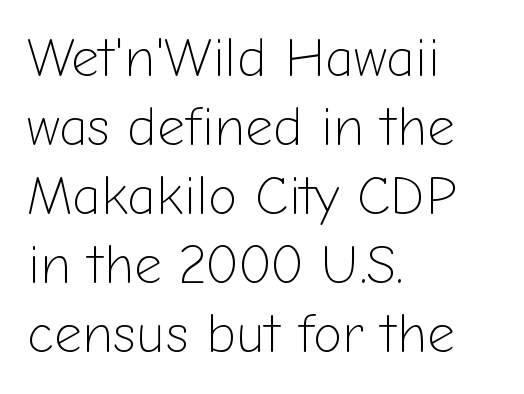
Q: Is the text bold? A: No.
Q: Is the text italic (slanted)? A: No, it is upright.
Q: Is the typeface a serif or a sans-serif typeface? A: Sans-serif.
Q: Is the text underlined? A: No.
Q: How is the paragraph aligned? A: Left-aligned.
Q: Is the spacing between letters normal or unusually wide? A: Normal.
Q: Is the spacing between lines tight, normal or loose? A: Normal.
Q: Width (condensed, normal, or wide)? A: Normal.
Q: Stroke contrast? A: Low.
Q: x-height? A: Medium.
Q: Monospaced? A: No.
